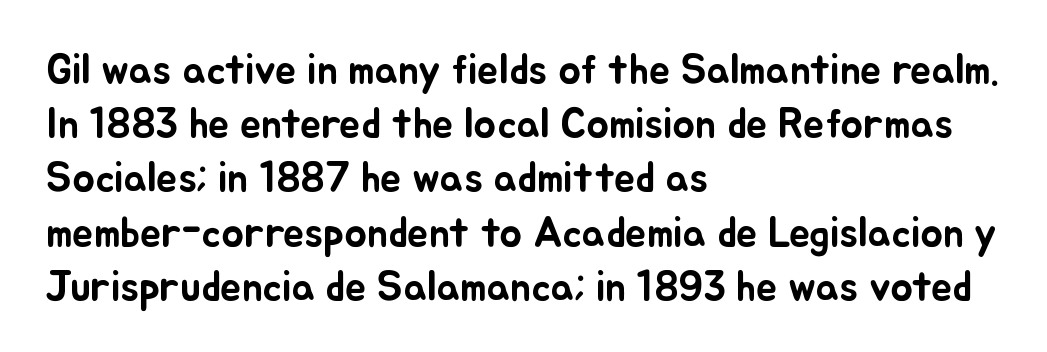
{"italic": "no", "width": "normal", "stroke_contrast": "low", "x_height": "small", "monospaced": "no", "underline": "no", "align": "left", "line_spacing": "normal", "line_spacing_ratio": 1.29, "letter_spacing": "normal", "letter_spacing_em": 0.0, "glyph_px": 42}
